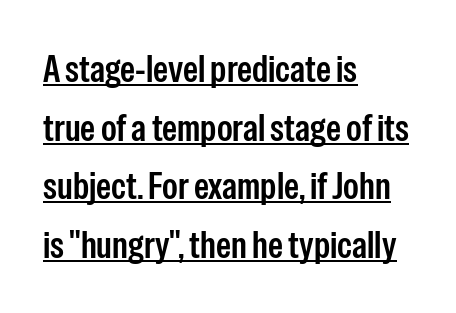
The image shows 38 px condensed sans-serif type, upright; set left-aligned, normal line spacing (1.54x), normal letter spacing, underlined; low stroke contrast and a medium x-height.
